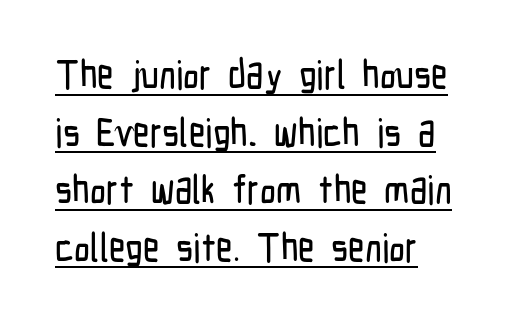
Q: Is the text italic (slanted)? A: No, it is upright.
Q: Is the typeface a serif or a sans-serif typeface? A: Sans-serif.
Q: Is the text underlined? A: Yes.
Q: How is the paragraph aligned? A: Left-aligned.
Q: Is the spacing between letters normal or unusually wide? A: Normal.
Q: Is the spacing between lines tight, normal or loose? A: Normal.
Q: Width (condensed, normal, or wide)? A: Condensed.
Q: Stroke contrast? A: Low.
Q: x-height? A: Medium.
Q: Monospaced? A: No.
